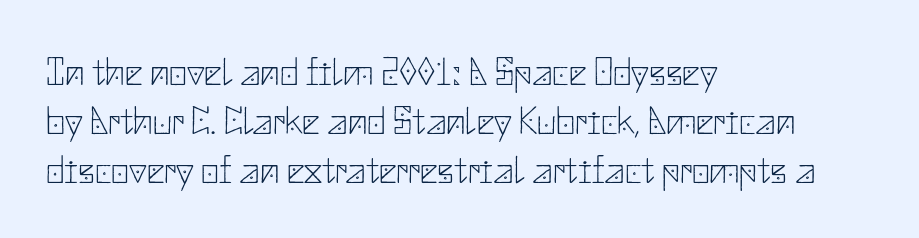
When letters stand straight like this, we call the style roman or upright. Bold? No — there's no thickening of the strokes. Type style note: lacks serifs. All the whitespace from short lines collects on the right. Each new line begins a customary step beneath the previous one. Inter-character spacing is left at the font's built-in metrics.
